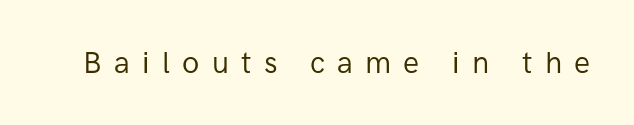
The image shows 30 px regular-weight sans-serif type, upright; set unusually wide letter spacing (+0.41 em), not underlined; low stroke contrast and a medium x-height.
